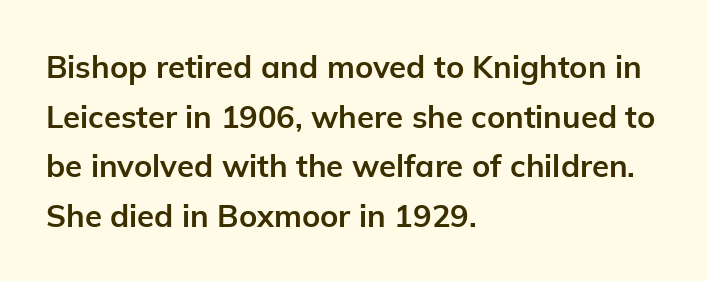
Q: Is the text bold? A: Yes.
Q: Is the text italic (slanted)? A: No, it is upright.
Q: Is the typeface a serif or a sans-serif typeface? A: Sans-serif.
Q: Is the text underlined? A: No.
Q: How is the paragraph aligned? A: Left-aligned.
Q: Is the spacing between letters normal or unusually wide? A: Normal.
Q: Is the spacing between lines tight, normal or loose? A: Normal.
Q: Width (condensed, normal, or wide)? A: Normal.
Q: Stroke contrast? A: Low.
Q: x-height? A: Medium.
Q: Monospaced? A: No.
